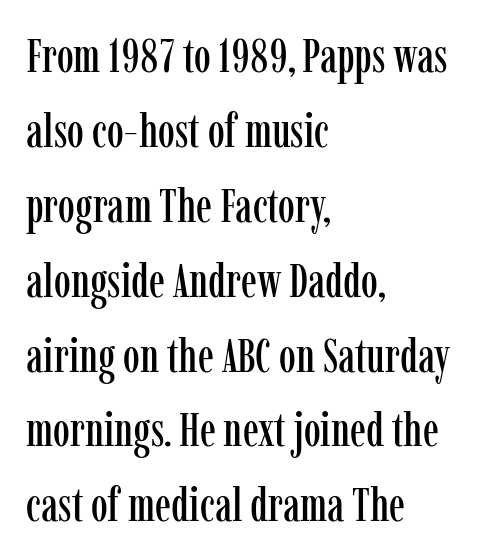
{"serif": "yes", "italic": "no", "width": "condensed", "stroke_contrast": "low", "x_height": "medium", "monospaced": "no", "underline": "no", "align": "left", "line_spacing": "normal", "line_spacing_ratio": 1.56, "letter_spacing": "normal", "letter_spacing_em": 0.0, "glyph_px": 48}
